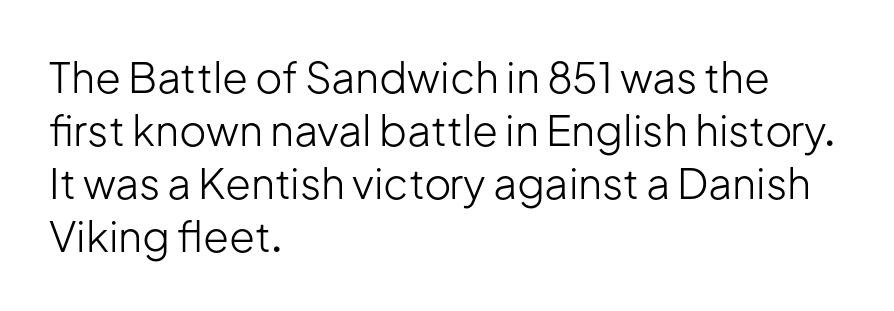
{"serif": "no", "italic": "no", "bold": "no", "weight": "light", "width": "normal", "stroke_contrast": "low", "x_height": "medium", "monospaced": "no", "underline": "no", "align": "left", "line_spacing": "normal", "line_spacing_ratio": 1.26, "letter_spacing": "normal", "letter_spacing_em": 0.0, "glyph_px": 42}
